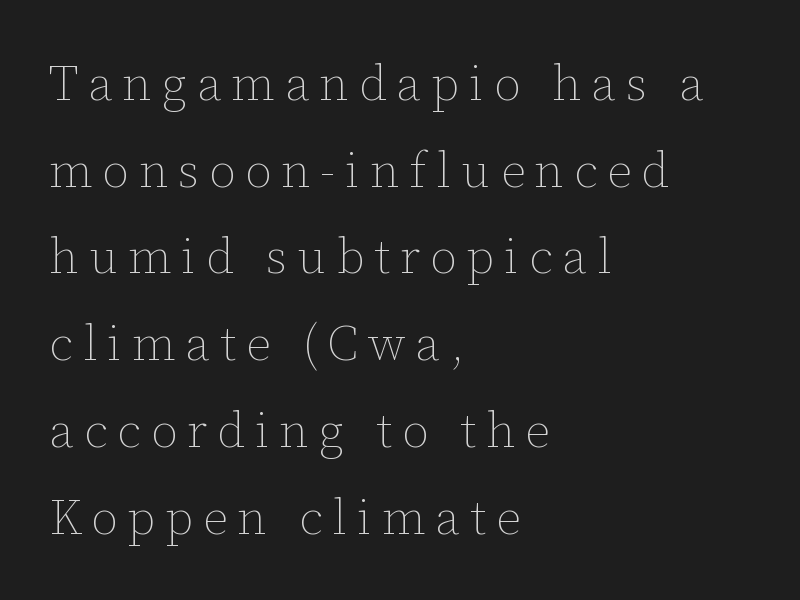
Q: Is the text bold? A: No.
Q: Is the text italic (slanted)? A: No, it is upright.
Q: Is the text underlined? A: No.
Q: How is the paragraph aligned? A: Left-aligned.
Q: Is the spacing between letters normal or unusually wide? A: Unusually wide.
Q: Width (condensed, normal, or wide)? A: Normal.
Q: Stroke contrast? A: Low.
Q: x-height? A: Medium.
Q: Monospaced? A: No.
